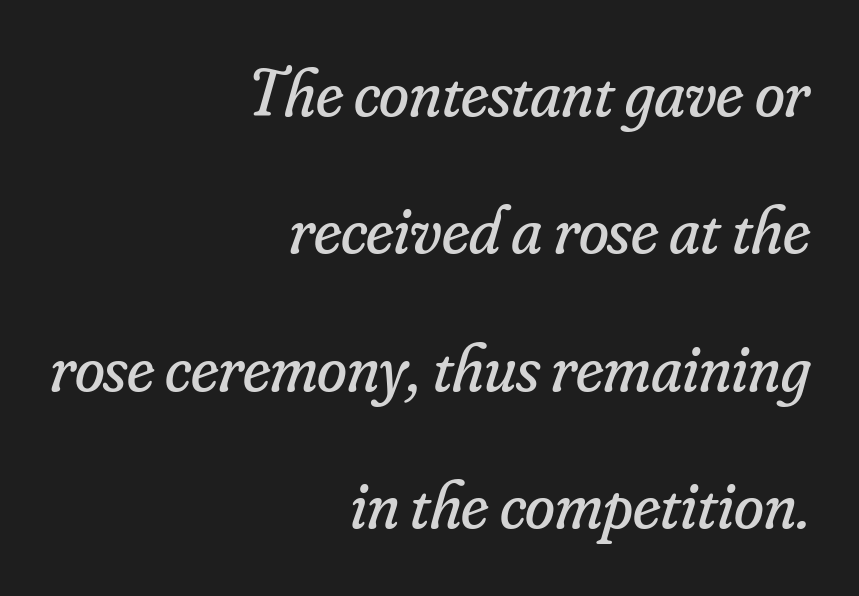
Italic? Definitely — the glyphs are oblique. Descenders hang freely into open space. The typesetting does not lean heavy: it is not bold. Teacher's note: observe the even right margin — that is flush-right alignment. Here the designer chose a conventional face with non-uniform glyph widths.
